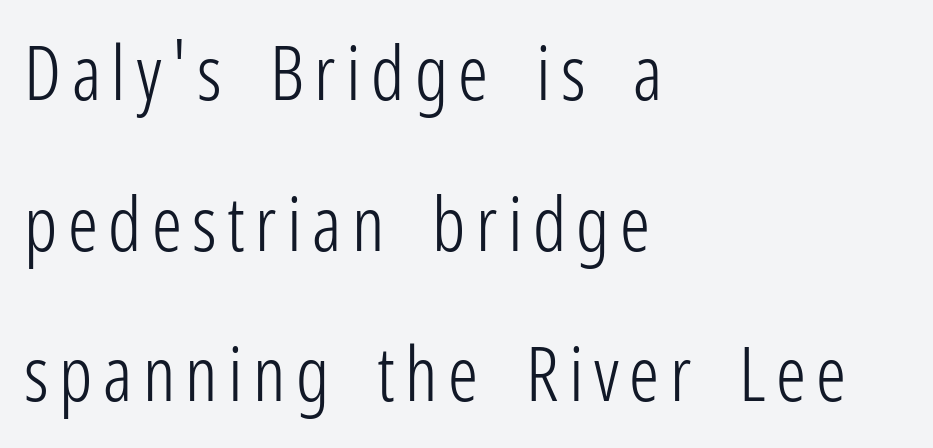
The image shows 75 px light, condensed sans-serif type, upright; set left-aligned, loose line spacing (2.01x), not underlined; low stroke contrast and a medium x-height.
